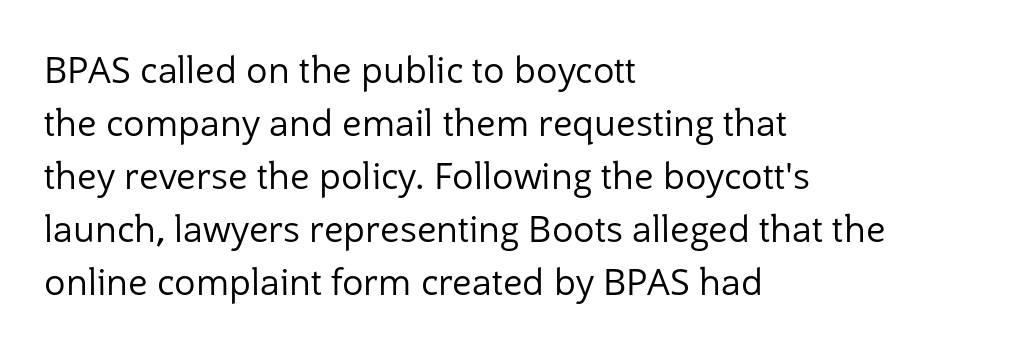
Q: Is the text bold? A: No.
Q: Is the text italic (slanted)? A: No, it is upright.
Q: Is the typeface a serif or a sans-serif typeface? A: Sans-serif.
Q: Is the text underlined? A: No.
Q: How is the paragraph aligned? A: Left-aligned.
Q: Is the spacing between letters normal or unusually wide? A: Normal.
Q: Is the spacing between lines tight, normal or loose? A: Normal.
Q: Width (condensed, normal, or wide)? A: Normal.
Q: Stroke contrast? A: Low.
Q: x-height? A: Medium.
Q: Monospaced? A: No.
